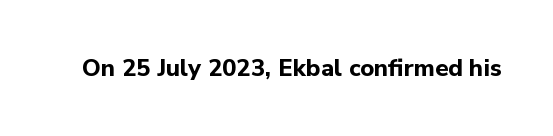
Q: Is the text bold? A: Yes.
Q: Is the text italic (slanted)? A: No, it is upright.
Q: Is the text underlined? A: No.
Q: Is the spacing between letters normal or unusually wide? A: Normal.
